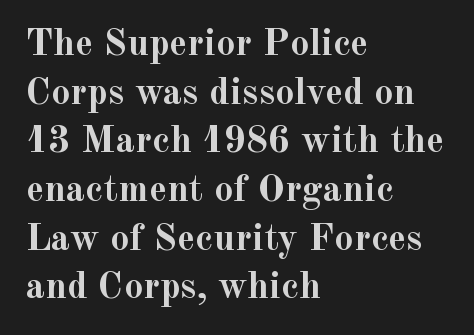
Q: Is the text bold? A: Yes.
Q: Is the text italic (slanted)? A: No, it is upright.
Q: Is the typeface a serif or a sans-serif typeface? A: Serif.
Q: Is the text underlined? A: No.
Q: How is the paragraph aligned? A: Left-aligned.
Q: Is the spacing between letters normal or unusually wide? A: Normal.
Q: Is the spacing between lines tight, normal or loose? A: Normal.
Q: Width (condensed, normal, or wide)? A: Normal.
Q: x-height? A: Small.
Q: Monospaced? A: No.
